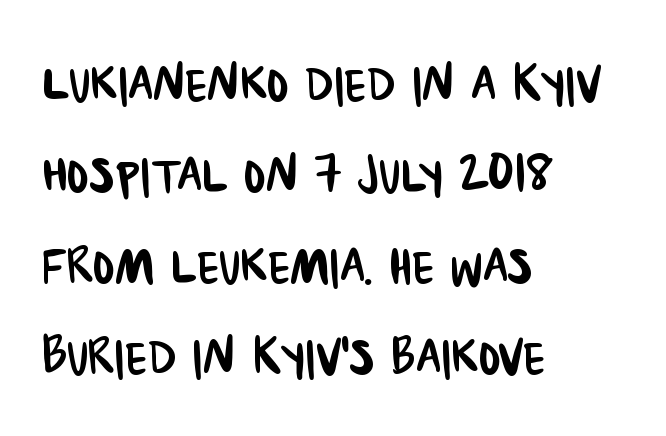
The image shows 65 px condensed sans-serif type; set left-aligned, normal line spacing (1.4x), normal letter spacing, not underlined; low stroke contrast and a large x-height.
